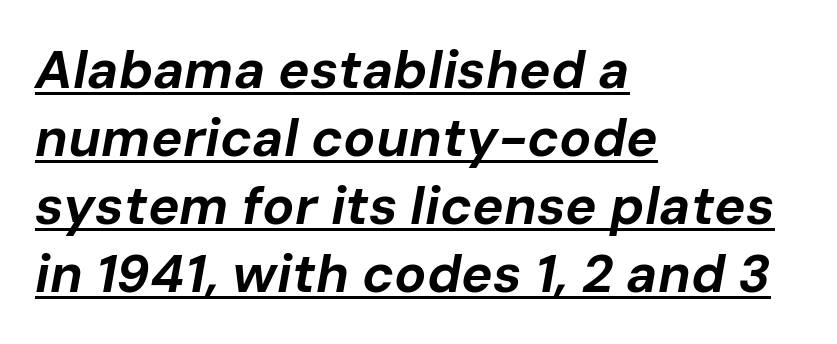
The image shows 53 px bold type, italic (leaning right); set left-aligned, normal line spacing (1.28x), normal letter spacing, underlined; low stroke contrast and a medium x-height.
